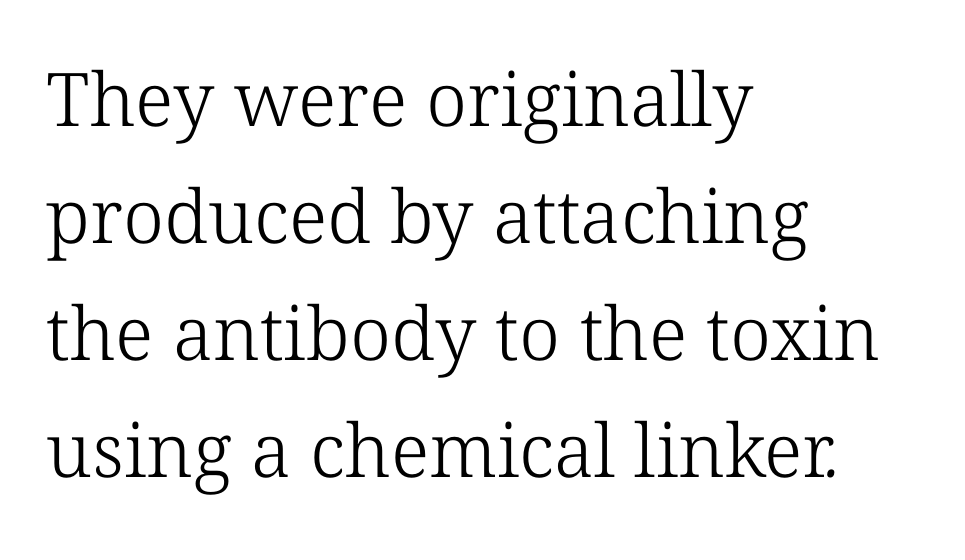
The image shows 74 px light serif type; set left-aligned, normal line spacing (1.58x), normal letter spacing, not underlined; low stroke contrast and a medium x-height.
